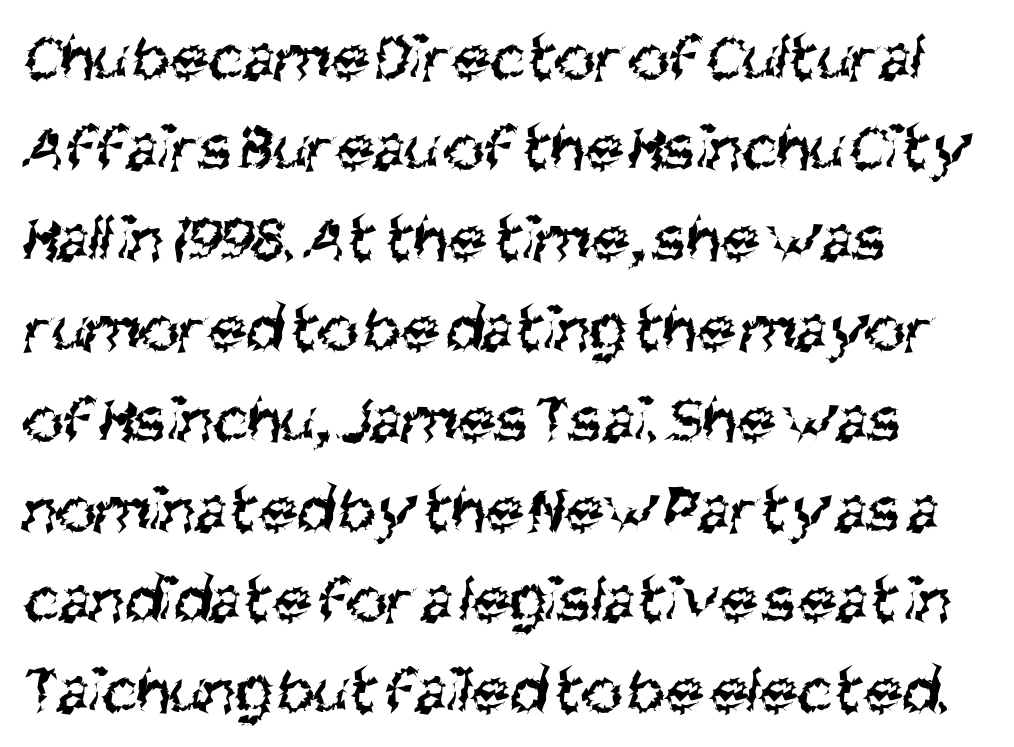
Honestly, the row spacing looks completely unremarkable. These lines are composed in type without serifs. Honestly, there is no underline to notice here at all. Do the characters align in a grid? No, the font is proportional. The rag falls on the right side of this text block.
